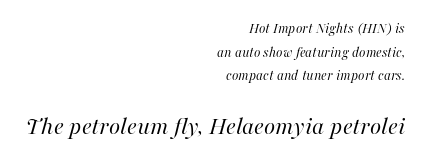
Small over large — that's the arrangement of the two blocks here. This rendering features lettering with no underline. Evenly set lines give the paragraph a standard silhouette. The paragraph has a hard right edge and a soft left edge.
